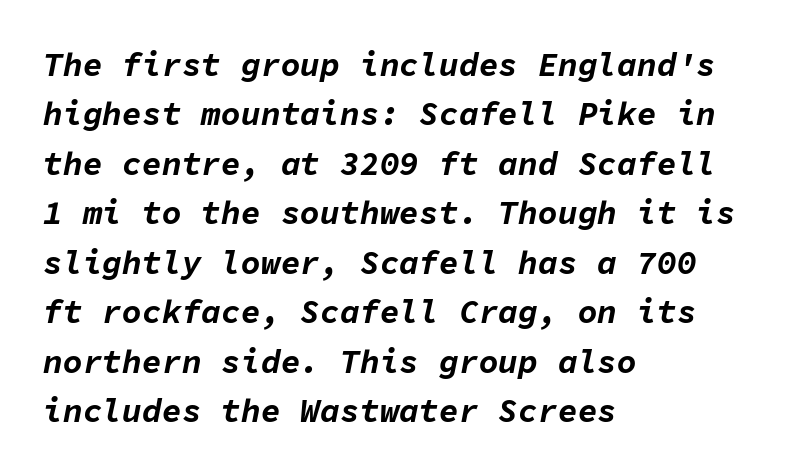
{"italic": "yes", "lean": "right", "slant_degrees": 11, "bold": "yes", "weight": "bold", "width": "normal", "stroke_contrast": "low", "x_height": "medium", "monospaced": "yes", "underline": "no", "align": "left", "line_spacing": "normal", "line_spacing_ratio": 1.5, "letter_spacing": "normal", "letter_spacing_em": 0.0, "glyph_px": 33}
